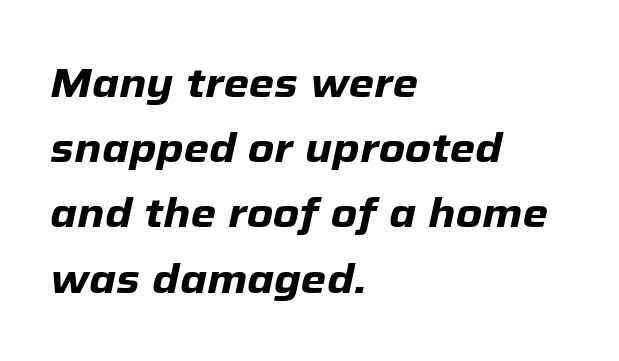
The image shows 41 px heavy type, italic (leaning right); set left-aligned, normal line spacing (1.59x), normal letter spacing, not underlined; low stroke contrast and a medium x-height.
